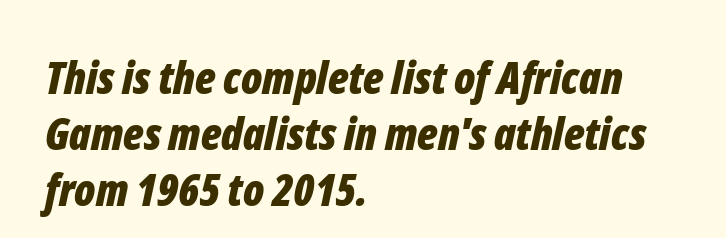
The image shows 45 px bold, condensed type, italic (leaning right); set left-aligned, line spacing 1.24x, normal letter spacing, not underlined; low stroke contrast and a medium x-height.
